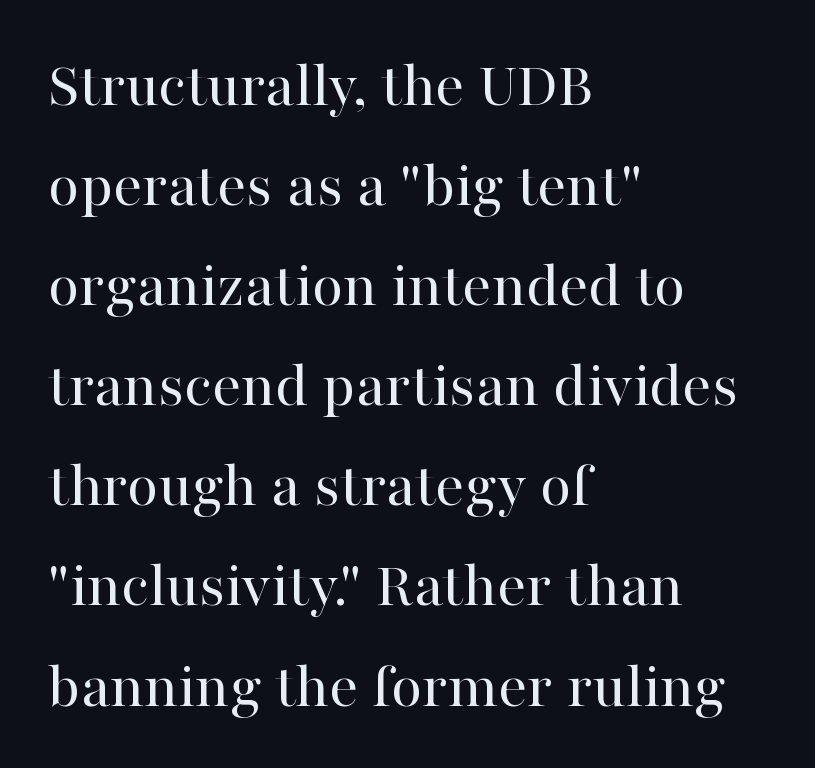
{"serif": "yes", "italic": "no", "bold": "no", "weight": "regular", "width": "normal", "stroke_contrast": "high", "x_height": "medium", "monospaced": "no", "underline": "no", "align": "left", "line_spacing": "normal", "line_spacing_ratio": 1.54, "letter_spacing": "normal", "letter_spacing_em": 0.0, "glyph_px": 65}
